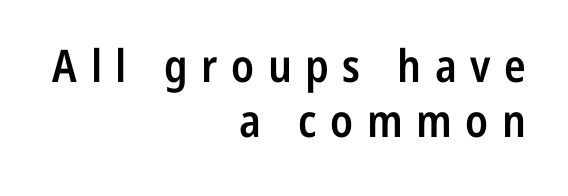
Q: Is the text bold? A: Semi-bold.
Q: Is the text italic (slanted)? A: No, it is upright.
Q: Is the typeface a serif or a sans-serif typeface? A: Sans-serif.
Q: Is the text underlined? A: No.
Q: How is the paragraph aligned? A: Right-aligned.
Q: Is the spacing between letters normal or unusually wide? A: Unusually wide.
Q: Width (condensed, normal, or wide)? A: Condensed.
Q: Stroke contrast? A: Low.
Q: x-height? A: Medium.
Q: Monospaced? A: No.
